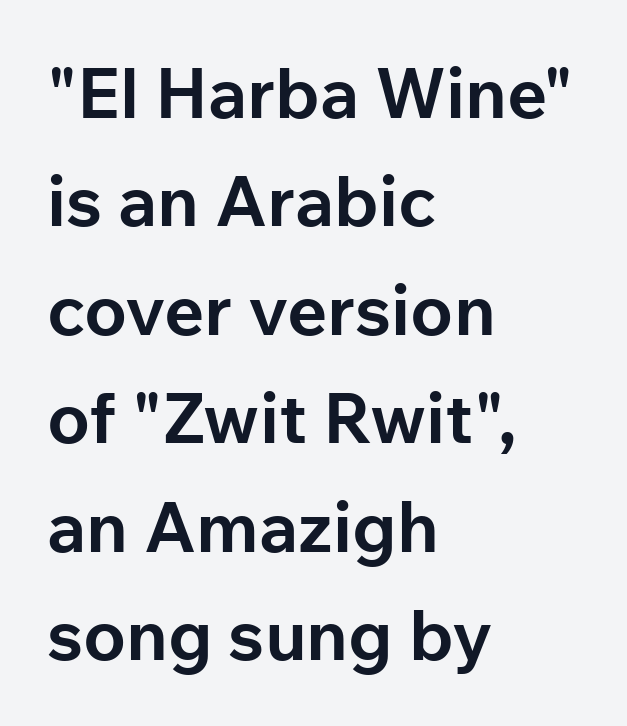
The image shows 70 px bold sans-serif type, upright; set left-aligned, normal line spacing (1.55x), normal letter spacing, not underlined; low stroke contrast and a medium x-height.
